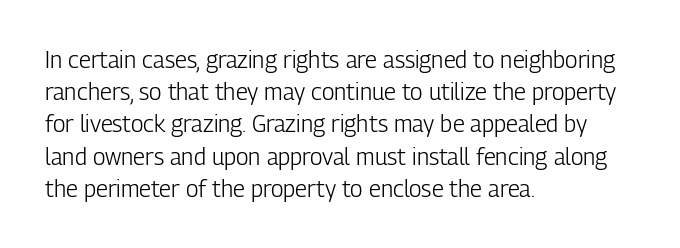
Q: Is the text bold? A: No.
Q: Is the text italic (slanted)? A: No, it is upright.
Q: Is the text underlined? A: No.
Q: How is the paragraph aligned? A: Left-aligned.
Q: Is the spacing between letters normal or unusually wide? A: Normal.
Q: Is the spacing between lines tight, normal or loose? A: Normal.
